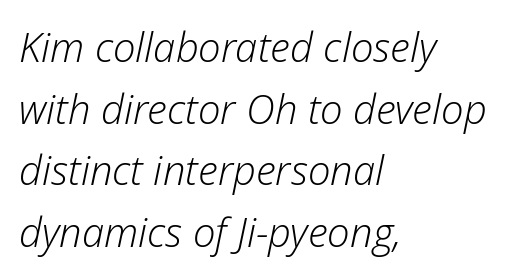
Lines of text with bare space underneath. Spacing verdict: proportional, widths tailored to each character. The text carries the slant typical of an italic or oblique font. The lines sit at an ordinary, default distance from one another.
